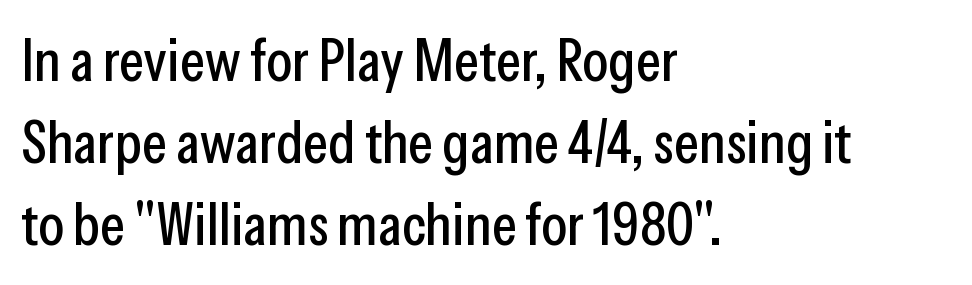
The image shows 60 px condensed sans-serif type, upright; set left-aligned, normal line spacing (1.37x), normal letter spacing, not underlined; low stroke contrast and a medium x-height.
